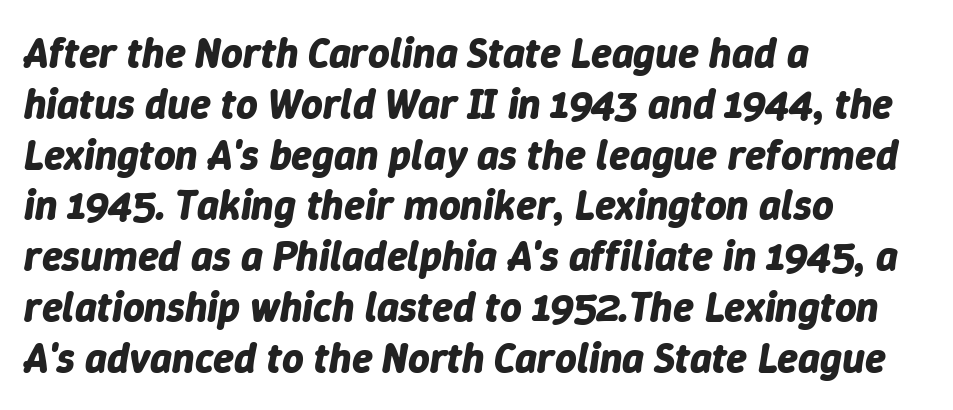
Q: Is the text bold? A: Yes.
Q: Is the text italic (slanted)? A: Yes, it leans right by about 9 degrees.
Q: Is the text underlined? A: No.
Q: How is the paragraph aligned? A: Left-aligned.
Q: Is the spacing between letters normal or unusually wide? A: Normal.
Q: Width (condensed, normal, or wide)? A: Normal.
Q: Stroke contrast? A: Low.
Q: x-height? A: Medium.
Q: Monospaced? A: No.
